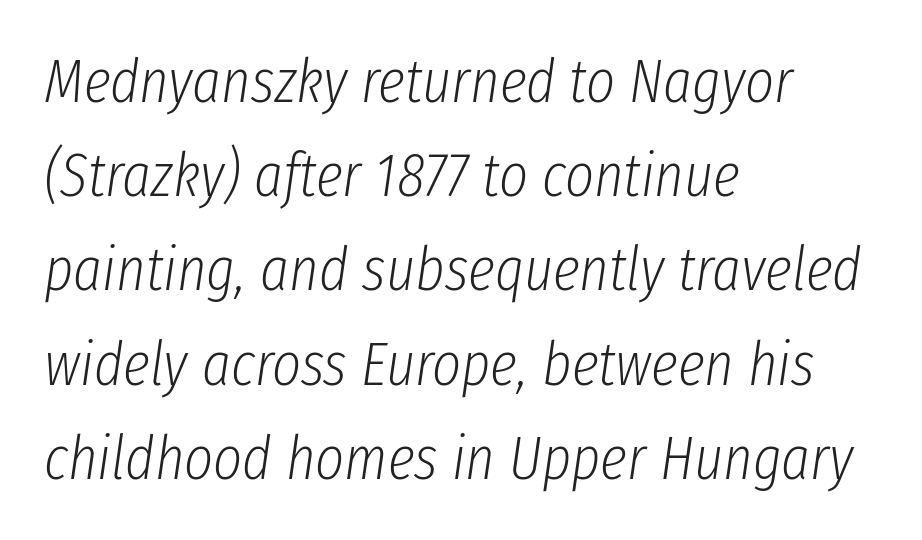
Heaviness? Minimal to ordinary, like unemphasized prose. If you drew a line through each stem, it would be angled. Horizontally, the lines are justified to the leading edge only. Character widths vary here, with narrow letters taking less room than wide ones.
